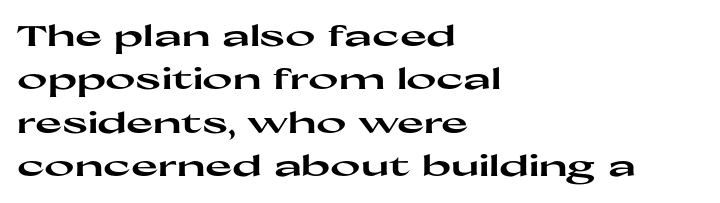
The image shows 29 px heavy, wide sans-serif type, upright; set left-aligned, normal line spacing (1.5x), normal letter spacing, not underlined; high stroke contrast and a medium x-height.
